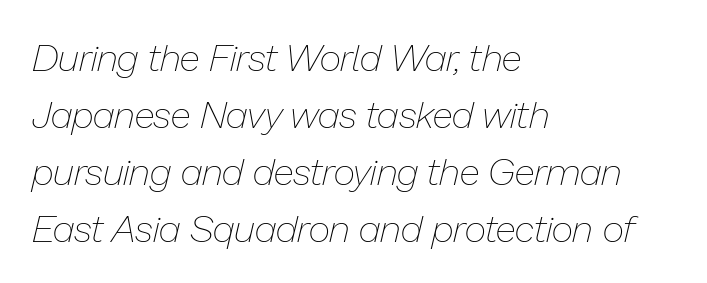
Q: Is the text bold? A: No.
Q: Is the text italic (slanted)? A: Yes, it leans right by about 13 degrees.
Q: Is the text underlined? A: No.
Q: How is the paragraph aligned? A: Left-aligned.
Q: Is the spacing between letters normal or unusually wide? A: Normal.
Q: Is the spacing between lines tight, normal or loose? A: Normal.
Q: Width (condensed, normal, or wide)? A: Normal.
Q: Stroke contrast? A: Low.
Q: x-height? A: Medium.
Q: Monospaced? A: No.
